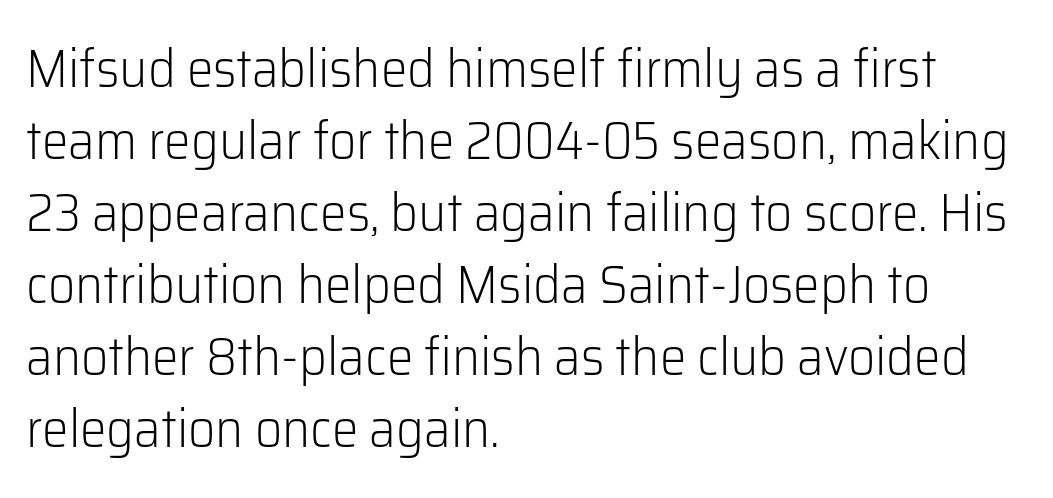
Q: Is the text bold? A: No.
Q: Is the text italic (slanted)? A: No, it is upright.
Q: Is the typeface a serif or a sans-serif typeface? A: Sans-serif.
Q: Is the text underlined? A: No.
Q: How is the paragraph aligned? A: Left-aligned.
Q: Is the spacing between letters normal or unusually wide? A: Normal.
Q: Is the spacing between lines tight, normal or loose? A: Normal.
Q: Width (condensed, normal, or wide)? A: Normal.
Q: Stroke contrast? A: Low.
Q: x-height? A: Medium.
Q: Monospaced? A: No.
